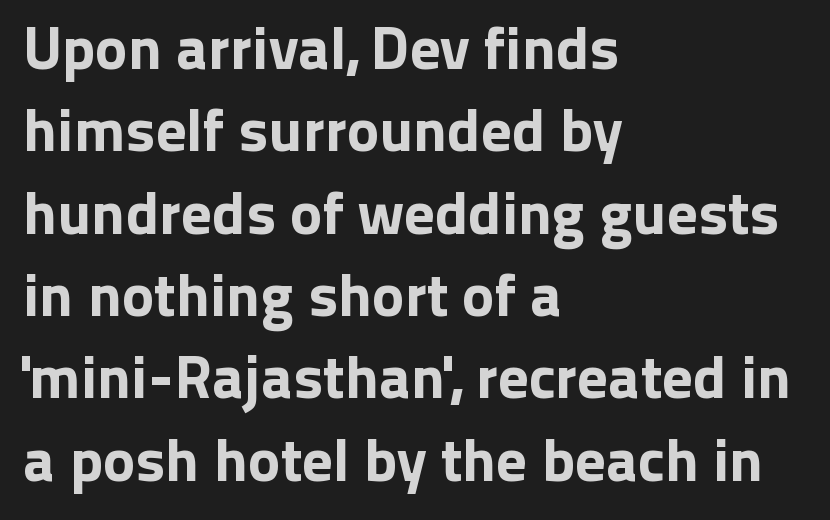
The line texture is even and compact thanks to regular tracking. Spacing verdict: proportional, widths tailored to each character. Short and long lines alike share a common starting point at left. Nope, not italic — everything's standing straight. This sample uses a sans-serif face.
